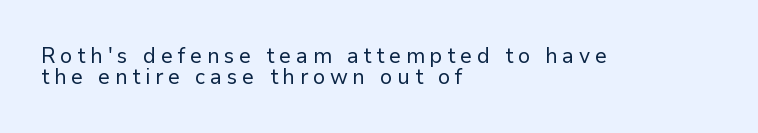
{"italic": "no", "bold": "no", "underline": "no", "align": "left", "line_spacing": "tight", "line_spacing_ratio": 0.98, "letter_spacing": "wide", "letter_spacing_em": 0.23, "glyph_px": 21}
